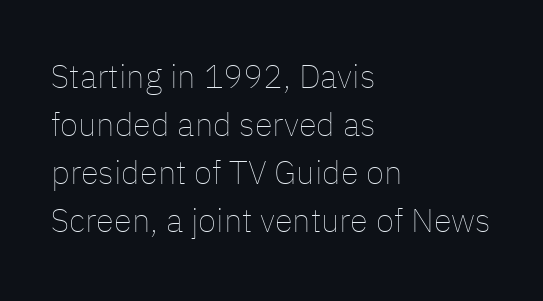
Q: Is the text bold? A: No.
Q: Is the text italic (slanted)? A: No, it is upright.
Q: Is the text underlined? A: No.
Q: How is the paragraph aligned? A: Left-aligned.
Q: Is the spacing between letters normal or unusually wide? A: Normal.
Q: Is the spacing between lines tight, normal or loose? A: Normal.
Q: Width (condensed, normal, or wide)? A: Normal.
Q: Stroke contrast? A: Low.
Q: x-height? A: Medium.
Q: Monospaced? A: No.
